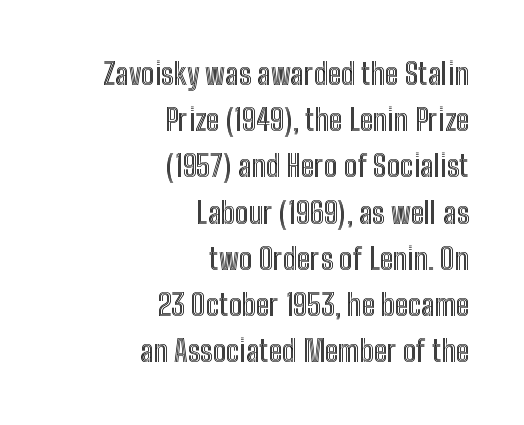
{"italic": "no", "width": "condensed", "x_height": "medium", "monospaced": "no", "underline": "no", "align": "right", "line_spacing": "normal", "line_spacing_ratio": 1.54, "letter_spacing": "normal", "letter_spacing_em": 0.0, "glyph_px": 30}
